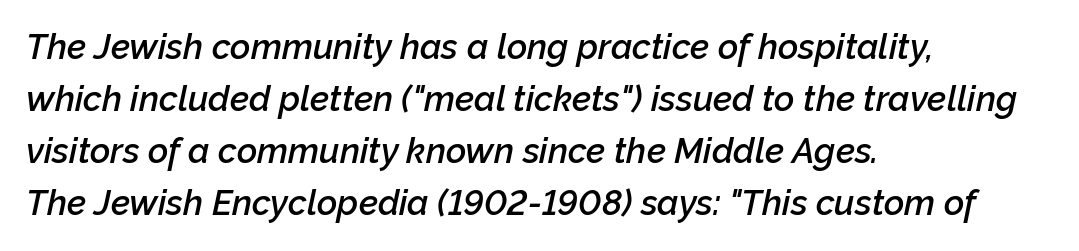
Leading matches the norm, producing a regular column. Spacing between characters is what you'd get straight out of the box. Layout note: lines flush left. A typesetter would call this proportional, since set widths differ per character. The specimen omits any rule beneath the text block's lines. Slightly chunky letters — semibold, I'd say, not full bold.
